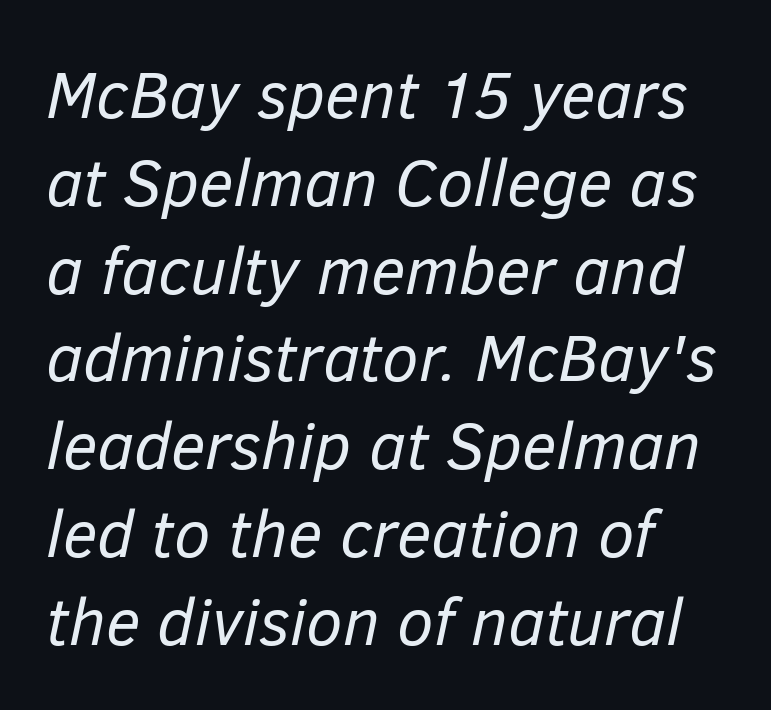
Is this a fixed-width face? No — the glyphs have proportional, varying widths. This block has exactly the height ordinary leading produces. Observe the ordinary spacing: letters are neighbours, not strangers. The compositor pushed each line to the left boundary.
